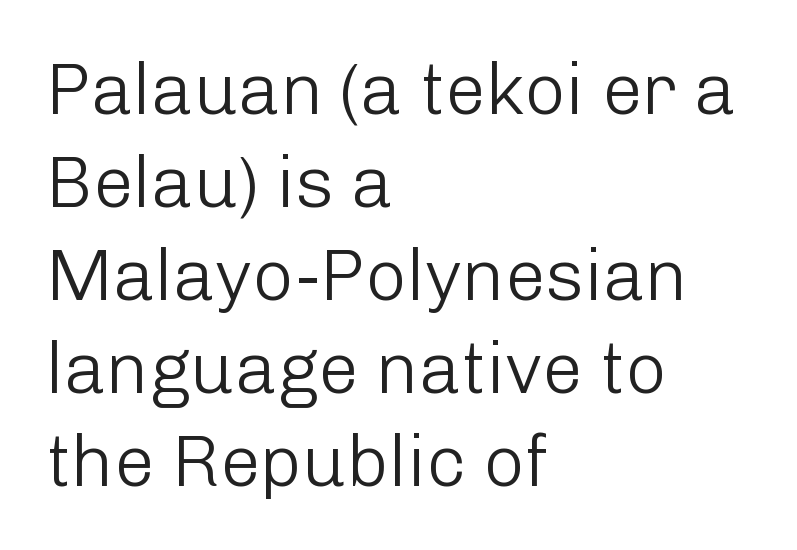
The image shows 72 px light sans-serif type, upright; set left-aligned, normal line spacing (1.29x), normal letter spacing, not underlined; low stroke contrast and a medium x-height.
